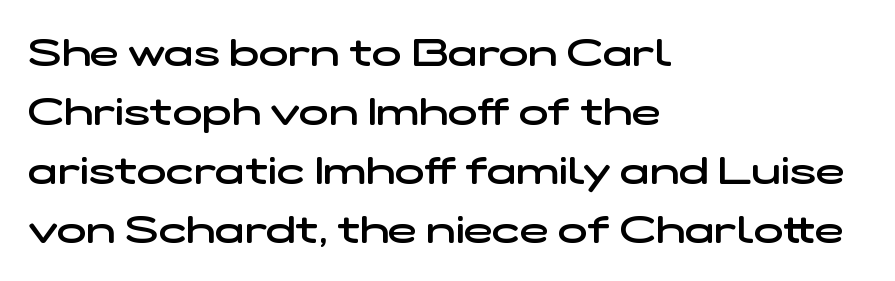
The image shows 39 px semibold, wide sans-serif type; set left-aligned, normal line spacing (1.51x), normal letter spacing, not underlined; low stroke contrast and a medium x-height.
